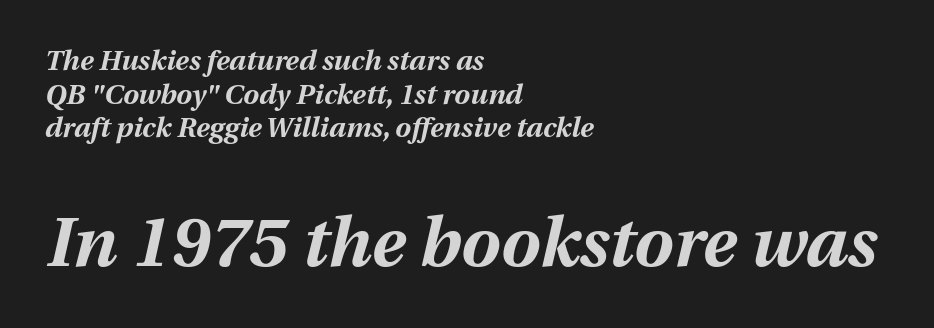
The rag falls on the right side of this text block. There is no visible air inserted between adjacent glyphs. This is heavy type, rendered in bold. Rendered with sloped, italic letterforms.
